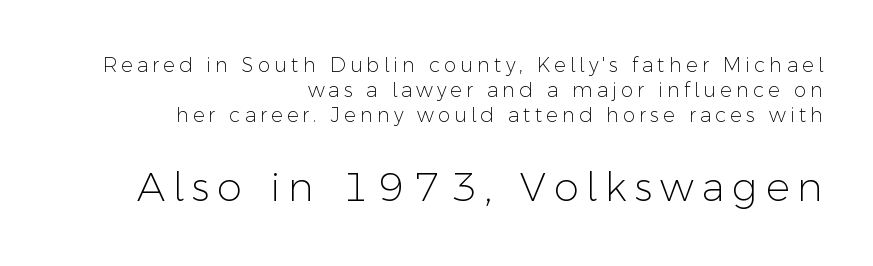
The image shows 40 px light sans-serif type, upright; set right-aligned, normal line spacing (1.25x), unusually wide letter spacing (+0.2 em), not underlined; the second (bottom) block is 2.0x larger; low stroke contrast and a medium x-height.
